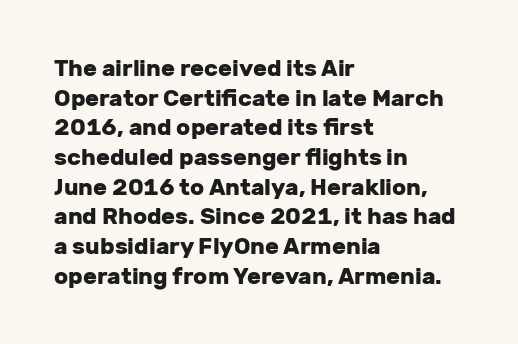
Is there any slant? The stems are plumb. Nothing unusual about the tracking: characters are spaced as the font intends. These words are printed bold, with thick strokes throughout. Evenly set lines give the paragraph a standard silhouette.
